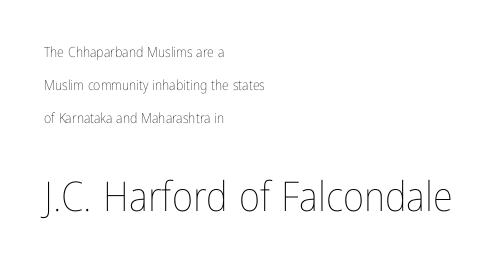
Q: Is the text bold? A: No.
Q: Is the text italic (slanted)? A: No, it is upright.
Q: Is the text underlined? A: No.
Q: How is the paragraph aligned? A: Left-aligned.
Q: Is the spacing between letters normal or unusually wide? A: Normal.
Q: Is the spacing between lines tight, normal or loose? A: Loose.
Q: Which block of text is set in a larger size, the first (top) or the second (bottom)? A: The second (bottom) one.
Q: Width (condensed, normal, or wide)? A: Condensed.
Q: Stroke contrast? A: Low.
Q: x-height? A: Medium.
Q: Monospaced? A: No.
